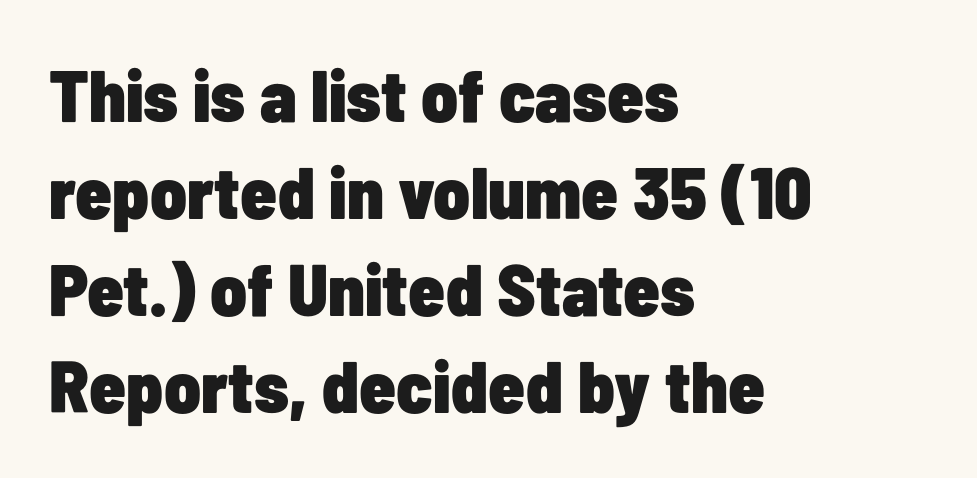
{"serif": "no", "italic": "no", "bold": "yes", "weight": "heavy", "width": "condensed", "stroke_contrast": "low", "x_height": "medium", "monospaced": "no", "underline": "no", "align": "left", "line_spacing": "normal", "line_spacing_ratio": 1.33, "letter_spacing": "normal", "letter_spacing_em": 0.0, "glyph_px": 73}
